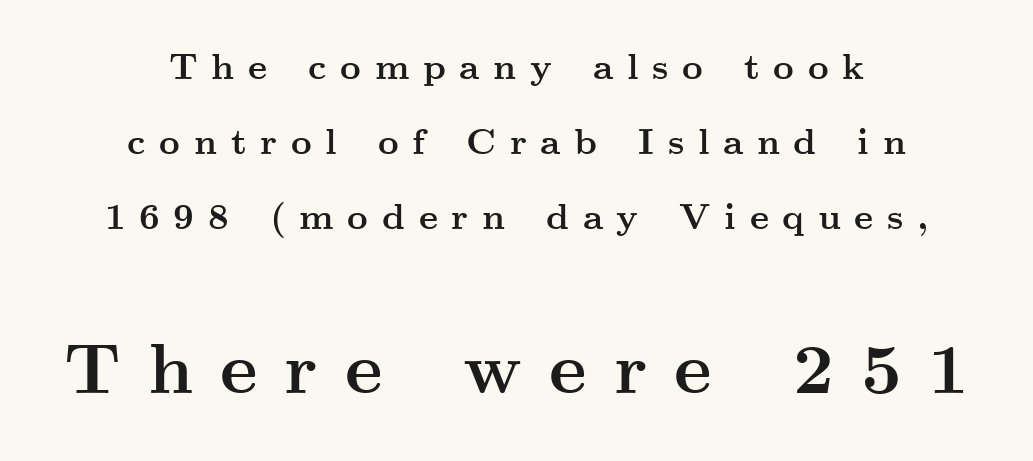
{"serif": "yes", "italic": "no", "bold": "yes", "weight": "semibold", "width": "wide", "stroke_contrast": "medium", "x_height": "small", "monospaced": "no", "underline": "no", "align": "center", "line_spacing": "loose", "line_spacing_ratio": 2.08, "letter_spacing": "wide", "letter_spacing_em": 0.38, "larger_block": "second", "size_ratio": 1.97, "glyph_px": 71}
